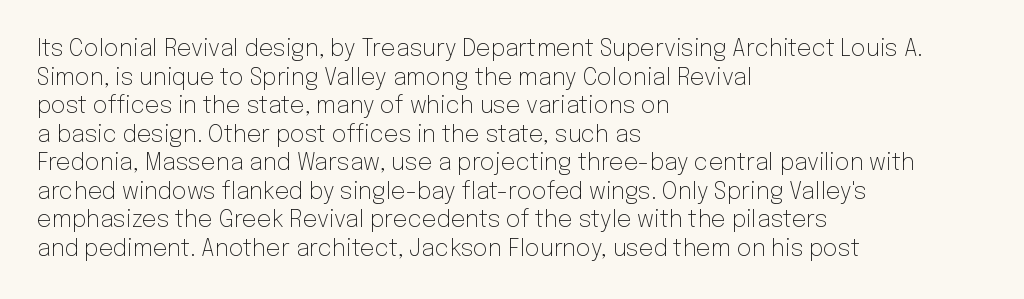
The image shows 23 px text type, upright; set left-aligned, line spacing 1.24x, normal letter spacing, not underlined.
